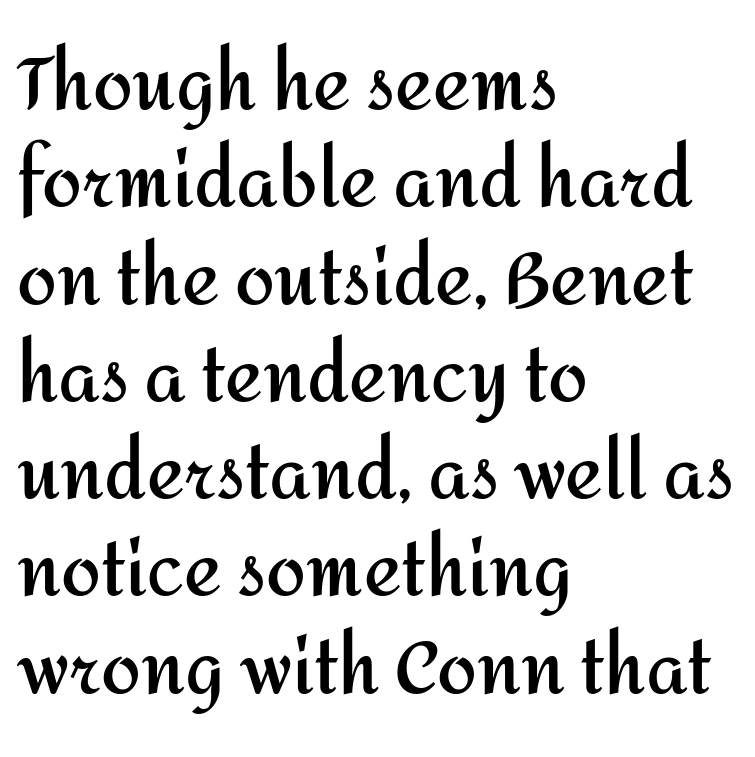
{"serif": "no", "italic": "no", "bold": "yes", "weight": "semibold", "width": "normal", "stroke_contrast": "medium", "x_height": "medium", "monospaced": "no", "underline": "no", "align": "left", "line_spacing": "normal", "line_spacing_ratio": 1.37, "letter_spacing": "normal", "letter_spacing_em": 0.0, "glyph_px": 71}
